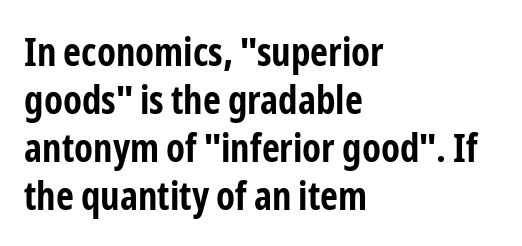
The face used here is a sans, in the tradition of grotesques and geometrics. In terms of posture, this sample is upright. Is the type bold? Yes — the strokes are clearly thick and heavy. Decoration check: the copy has no underline.
